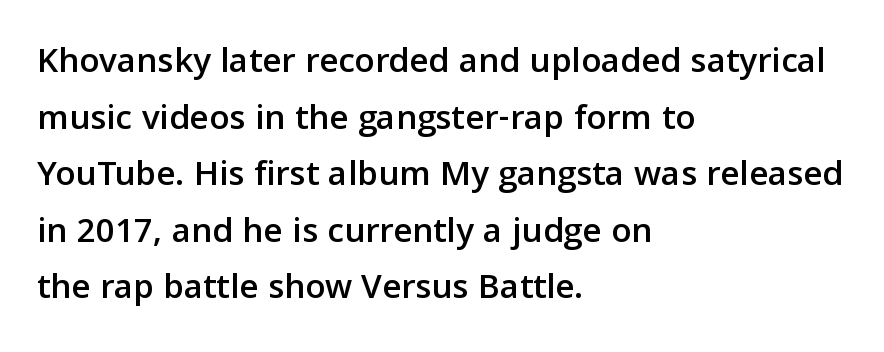
Letter spacing: default. The lines in this sample share a left origin and differ only in where they stop. Examine the stroke ends and you'll find no serifs. The block of text has a typical density, with ordinary space between rows. Rendered with straight, roman letterforms. The space directly below the letters is spotless.
